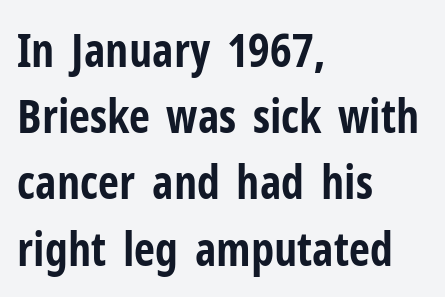
{"serif": "no", "italic": "no", "bold": "yes", "weight": "bold", "width": "condensed", "stroke_contrast": "low", "x_height": "medium", "monospaced": "no", "underline": "no", "align": "left", "line_spacing": "normal", "line_spacing_ratio": 1.44, "letter_spacing": "normal", "letter_spacing_em": 0.0, "glyph_px": 46}
